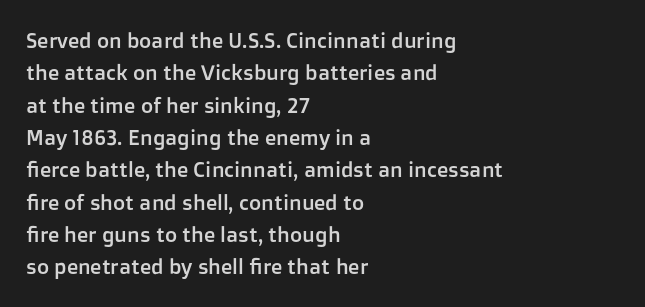
The image shows 21 px text type, upright; set left-aligned, normal line spacing (1.54x), normal letter spacing, not underlined.
